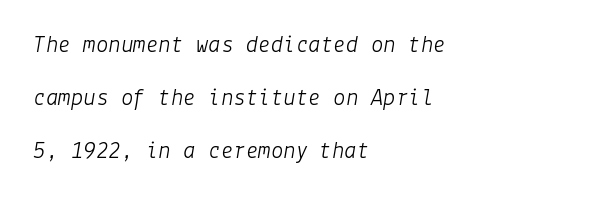
{"italic": "yes", "lean": "right", "slant_degrees": 9, "bold": "no", "underline": "no", "align": "left", "line_spacing": "loose", "line_spacing_ratio": 2.13, "letter_spacing": "normal", "letter_spacing_em": 0.0, "glyph_px": 25}
